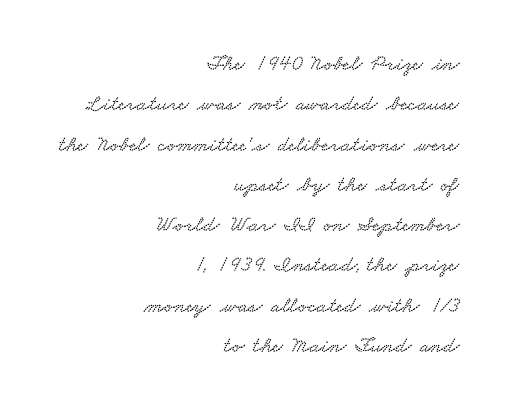
{"underline": "no", "align": "right", "line_spacing_ratio": 1.83, "letter_spacing": "normal", "letter_spacing_em": 0.0, "glyph_px": 22}
